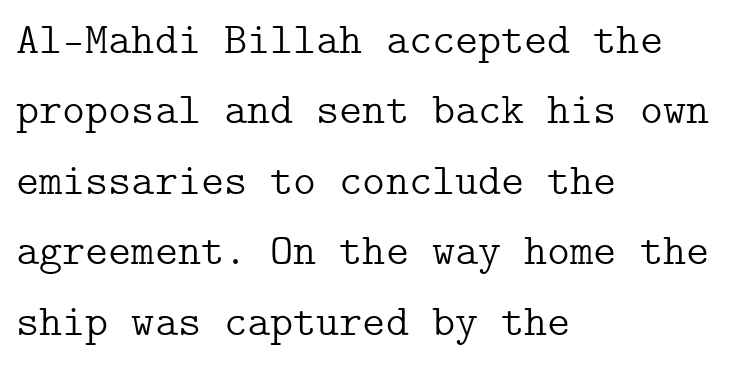
Nobody drew a line under any word here. Typeset ragged right — the left edge is the straight one. The type family on display is of the serif kind. The leading is moderate, giving the passage an even texture. Ordinary non-slanted type is in use.
